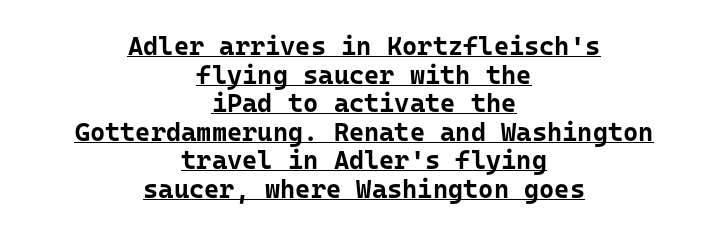
Where is the straight margin? There isn't one; the lines are centered. Does the lettering tilt? It doesn't — this is upright. Caption: lettering with a line underneath. Vertically, the passage feels compressed, each row crowding the next.
